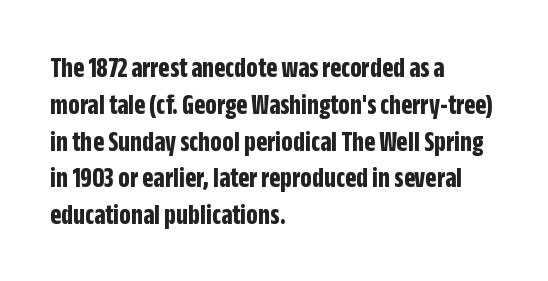
Q: Is the text bold? A: Yes.
Q: Is the text italic (slanted)? A: No, it is upright.
Q: Is the typeface a serif or a sans-serif typeface? A: Sans-serif.
Q: Is the text underlined? A: No.
Q: How is the paragraph aligned? A: Left-aligned.
Q: Is the spacing between letters normal or unusually wide? A: Normal.
Q: Is the spacing between lines tight, normal or loose? A: Normal.
Q: Width (condensed, normal, or wide)? A: Condensed.
Q: Stroke contrast? A: Low.
Q: x-height? A: Large.
Q: Monospaced? A: No.
